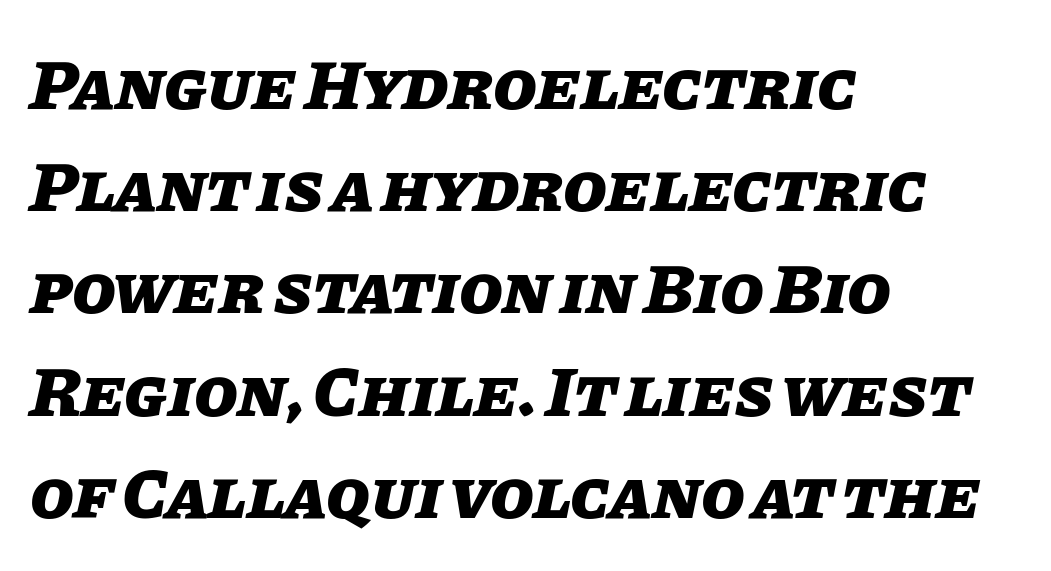
The rag falls on the right side of this text block. Regarding leading, the lines here are spaced in the standard way. The strip under each line holds only bare page. Look at the tracking — it's just the regular setting, nothing added. When letters slant like this, we call the style italic.
